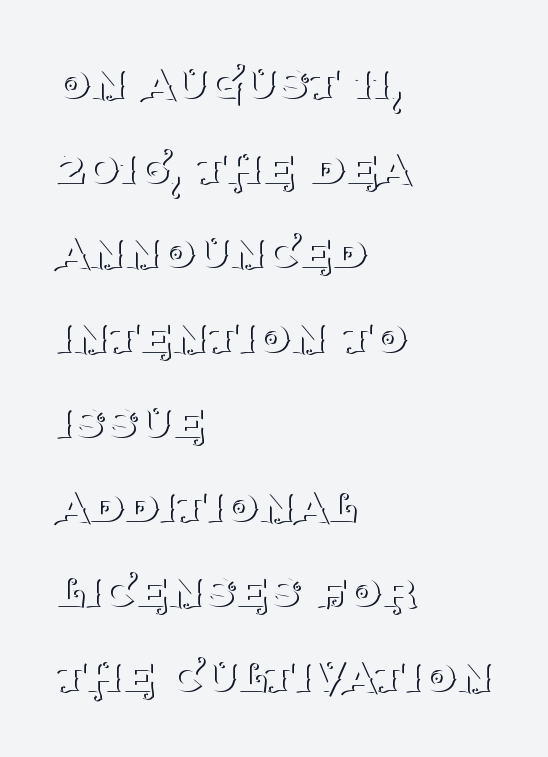
The space beneath each line is pristine and unruled. The letters stand straight up with perfectly vertical stems. Varying glyph widths throughout — classic text-font behaviour. Stems here are at most as thick as an everyday book face. Nobody touched the tracking dial on this one.
